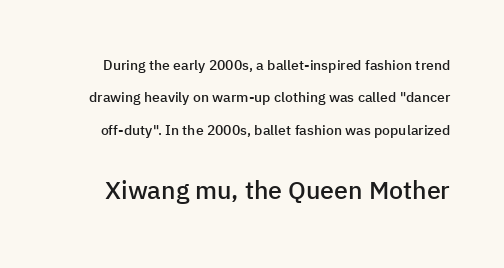
The image shows 25 px text type, upright; set loose line spacing (2.32x), normal letter spacing, not underlined; the second (bottom) block is 1.79x larger.
